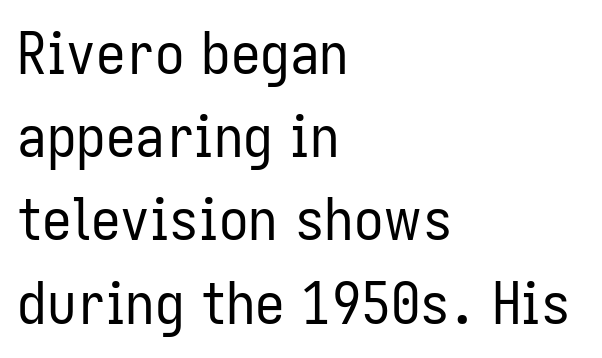
Q: Is the text bold? A: No.
Q: Is the text italic (slanted)? A: No, it is upright.
Q: Is the typeface a serif or a sans-serif typeface? A: Sans-serif.
Q: Is the text underlined? A: No.
Q: How is the paragraph aligned? A: Left-aligned.
Q: Is the spacing between letters normal or unusually wide? A: Normal.
Q: Is the spacing between lines tight, normal or loose? A: Normal.
Q: Width (condensed, normal, or wide)? A: Condensed.
Q: Stroke contrast? A: Low.
Q: x-height? A: Medium.
Q: Monospaced? A: No.
